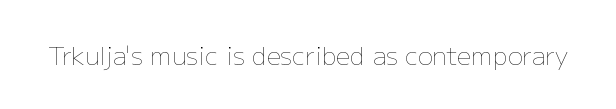
{"italic": "no", "bold": "no", "underline": "no", "letter_spacing": "normal", "letter_spacing_em": 0.0, "glyph_px": 25}
